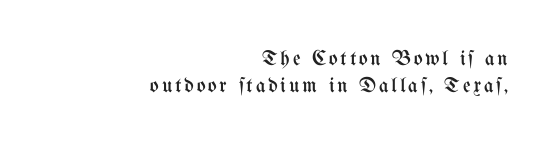
{"italic": "no", "bold": "no", "underline": "no", "align": "right", "line_spacing": "normal", "line_spacing_ratio": 1.28, "glyph_px": 21}
